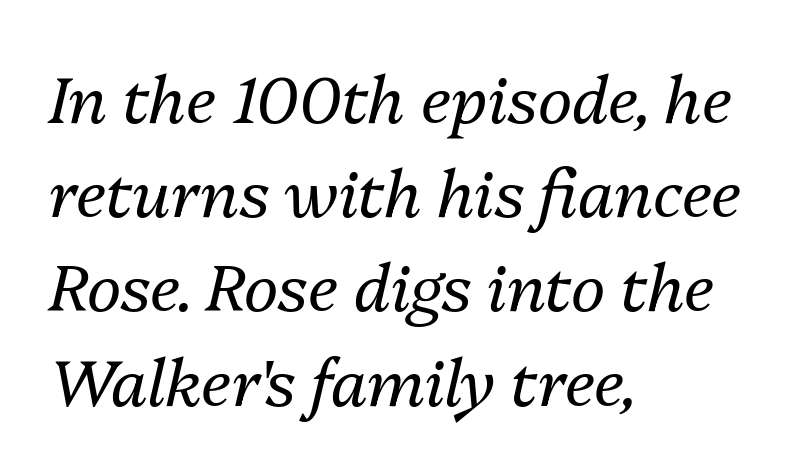
{"italic": "yes", "lean": "right", "slant_degrees": 13, "bold": "no", "weight": "regular", "width": "normal", "stroke_contrast": "medium", "x_height": "medium", "monospaced": "no", "underline": "no", "align": "left", "line_spacing": "normal", "line_spacing_ratio": 1.45, "letter_spacing": "normal", "letter_spacing_em": 0.0, "glyph_px": 65}
